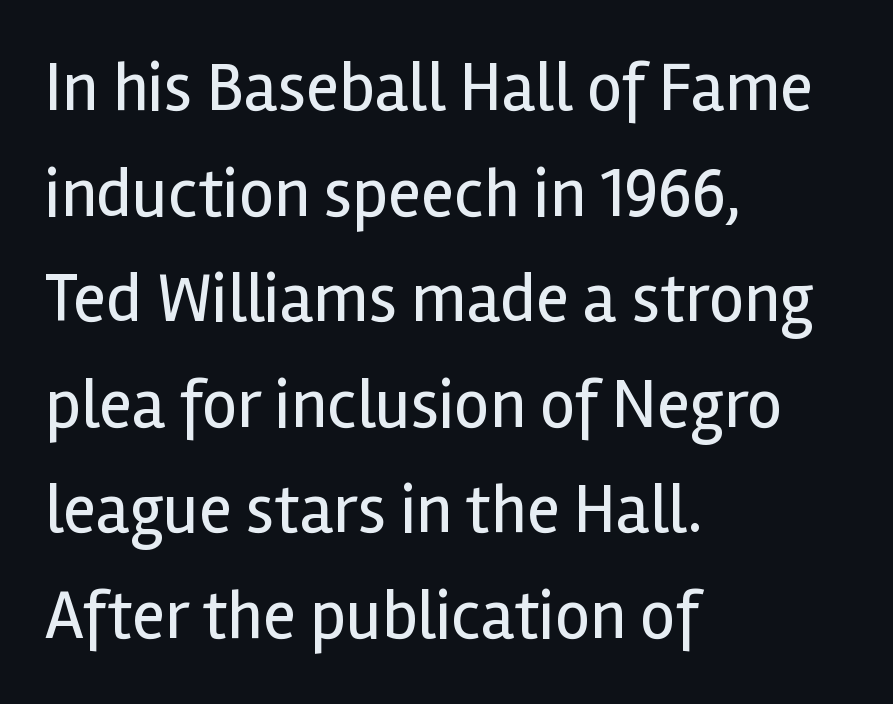
Q: Is the text bold? A: No.
Q: Is the text italic (slanted)? A: No, it is upright.
Q: Is the typeface a serif or a sans-serif typeface? A: Sans-serif.
Q: Is the text underlined? A: No.
Q: How is the paragraph aligned? A: Left-aligned.
Q: Is the spacing between letters normal or unusually wide? A: Normal.
Q: Is the spacing between lines tight, normal or loose? A: Normal.
Q: Width (condensed, normal, or wide)? A: Normal.
Q: x-height? A: Medium.
Q: Monospaced? A: No.
